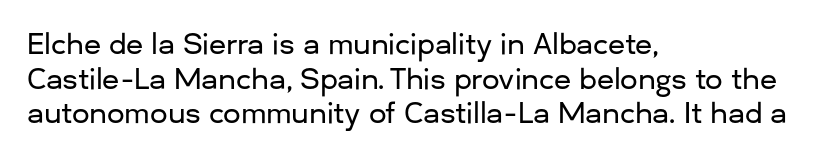
Words float on clear page, feet unadorned. A roman cut, with each character standing at attention. A typesetter would call this proportional, since set widths differ per character. The designer went with a sans here, leaving each stem footless. Horizontally, the lines are justified to the leading edge only.
